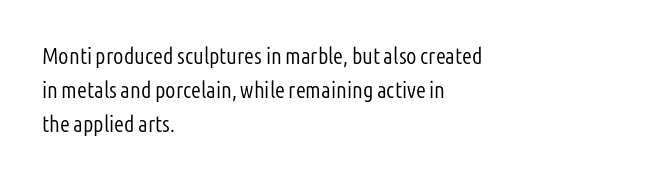
Just letters on the line, the space beneath them empty. Evenly set lines give the paragraph a standard silhouette. Heft: none added — not bold. Notice how the passage keeps a crisp vertical edge on the left only. No extra tracking has been applied to these lines. A roman cut, with each character standing at attention.
